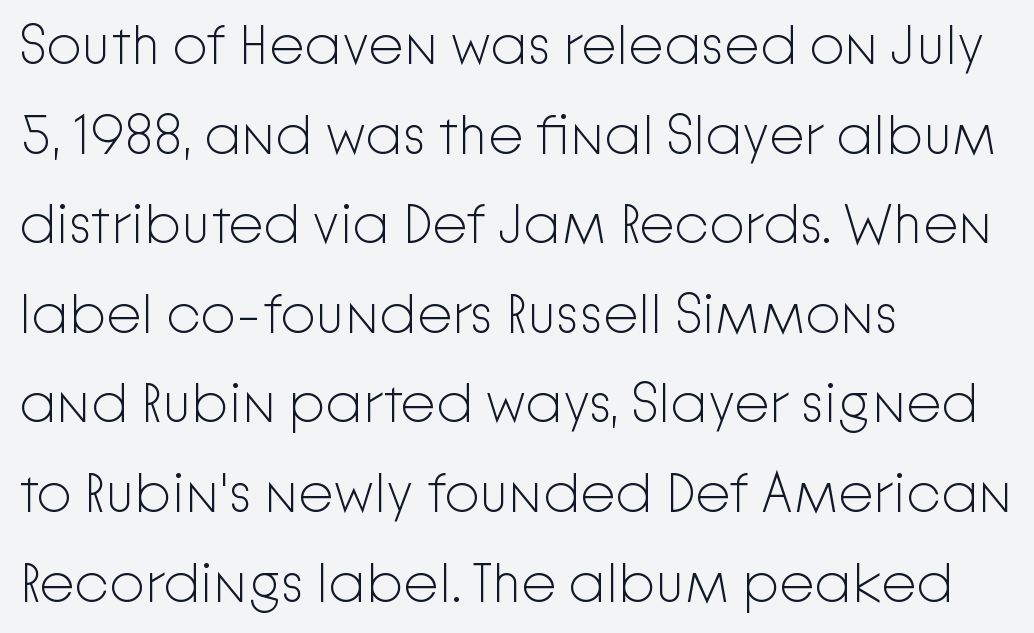
The image shows 56 px light sans-serif type, upright; set left-aligned, normal line spacing (1.6x), normal letter spacing, not underlined; low stroke contrast and a medium x-height.
